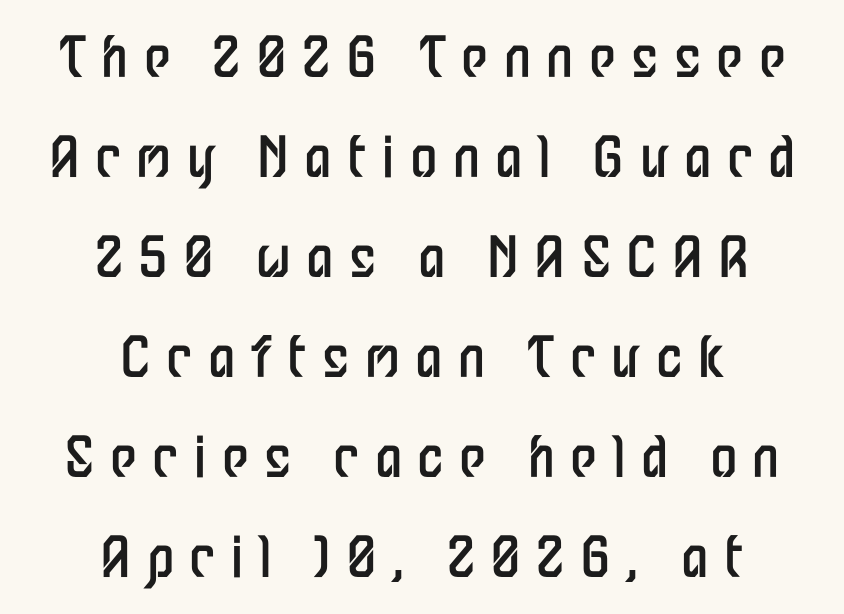
Does the copy run flush right? No — it is centered line by line. Varying glyph widths throughout — classic text-font behaviour. This is roman type, the default non-slanted kind. Decoration check: the copy has no underline.
